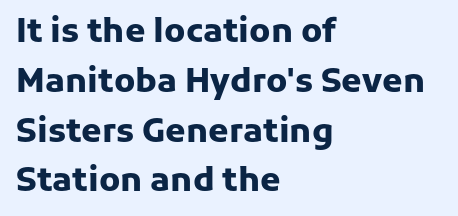
{"serif": "no", "italic": "no", "bold": "yes", "weight": "heavy", "width": "normal", "stroke_contrast": "low", "x_height": "medium", "monospaced": "no", "underline": "no", "align": "left", "line_spacing": "normal", "line_spacing_ratio": 1.51, "letter_spacing": "normal", "letter_spacing_em": 0.0, "glyph_px": 33}
